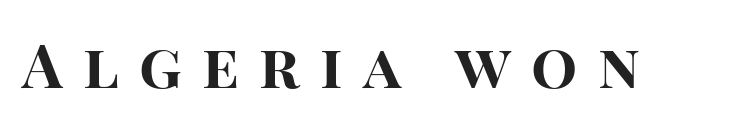
The image shows 61 px bold sans-serif type, upright; set unusually wide letter spacing (+0.33 em), not underlined; high stroke contrast and a large x-height.
